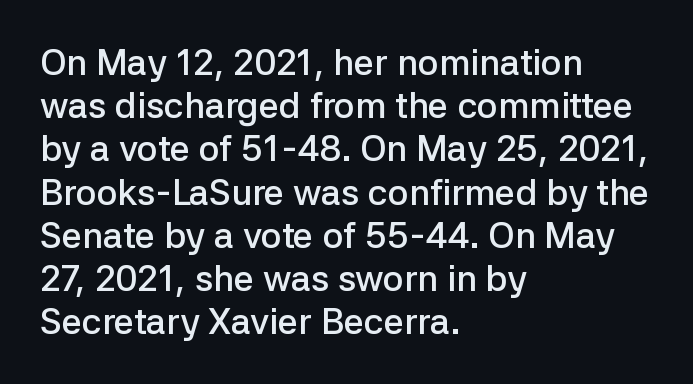
The image shows 36 px semibold sans-serif type, upright; set left-aligned, line spacing 1.2x, normal letter spacing, not underlined; low stroke contrast and a medium x-height.
